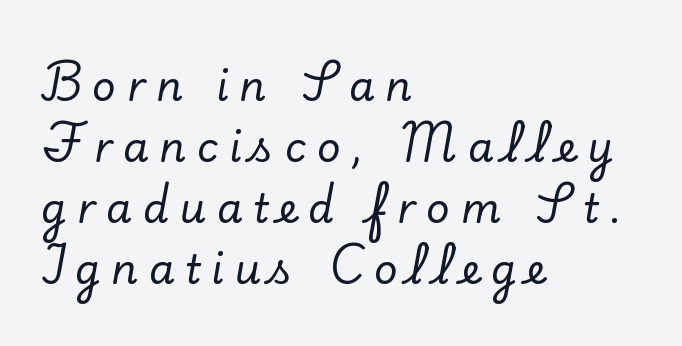
Each new line begins a customary step beneath the previous one. The letters carry serifs — small finishing strokes at the ends of their stems. A typesetter would call this proportional, since set widths differ per character. A classic flush-left, rag-right setting is used for this passage.
